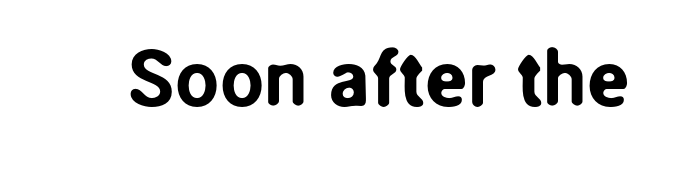
Q: Is the text italic (slanted)? A: No, it is upright.
Q: Is the typeface a serif or a sans-serif typeface? A: Sans-serif.
Q: Is the text underlined? A: No.
Q: Is the spacing between letters normal or unusually wide? A: Normal.
Q: Width (condensed, normal, or wide)? A: Normal.
Q: Stroke contrast? A: Low.
Q: x-height? A: Medium.
Q: Monospaced? A: No.
